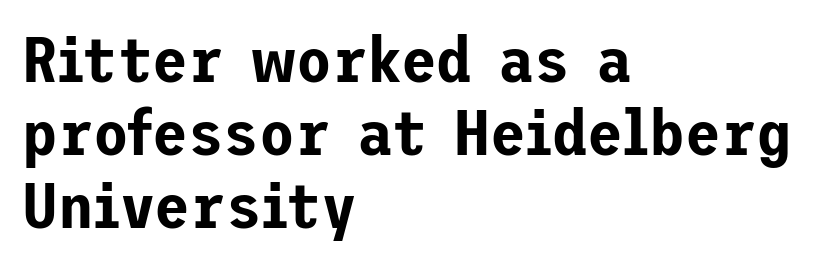
Do the letters lean? They stand straight. These lines stack with their left ends in a neat column. Only glyphs here, with clear space below each row. Letterform terminals end flat and unadorned throughout the passage.
